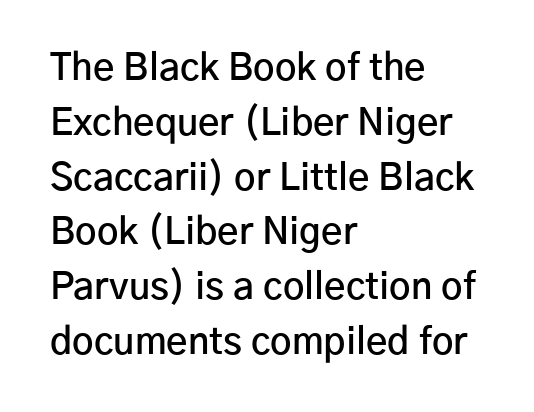
Q: Is the text bold? A: Semi-bold.
Q: Is the text italic (slanted)? A: No, it is upright.
Q: Is the typeface a serif or a sans-serif typeface? A: Sans-serif.
Q: Is the text underlined? A: No.
Q: How is the paragraph aligned? A: Left-aligned.
Q: Is the spacing between letters normal or unusually wide? A: Normal.
Q: Is the spacing between lines tight, normal or loose? A: Normal.
Q: Width (condensed, normal, or wide)? A: Normal.
Q: Stroke contrast? A: Low.
Q: x-height? A: Medium.
Q: Monospaced? A: No.
